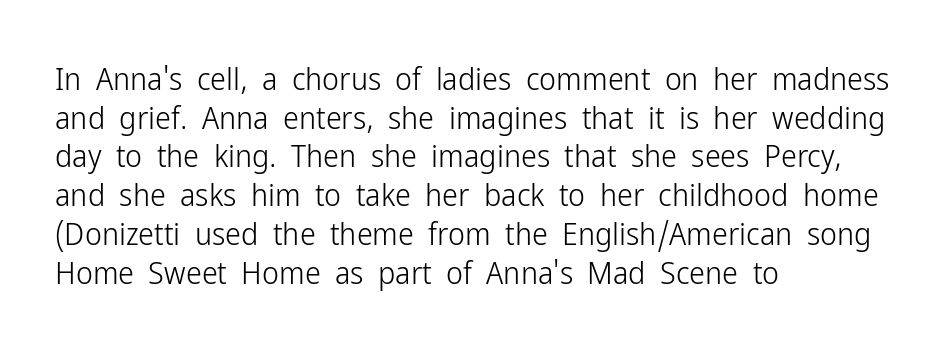
Here the designer chose a conventional face with non-uniform glyph widths. These lines stack with their left ends in a neat column. Observe the ordinary spacing: letters are neighbours, not strangers. The font is comparable to plain body text, perhaps lighter.
